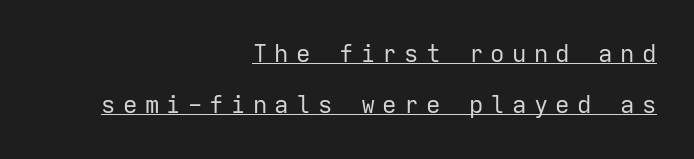
Q: Is the text bold? A: No.
Q: Is the text italic (slanted)? A: No, it is upright.
Q: Is the text underlined? A: Yes.
Q: How is the paragraph aligned? A: Right-aligned.
Q: Is the spacing between letters normal or unusually wide? A: Unusually wide.
Q: Is the spacing between lines tight, normal or loose? A: Loose.
